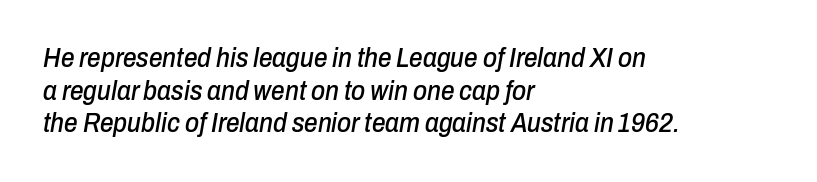
These lines keep a tight, regular rhythm from letter to letter. Descenders are the only things crossing below the line. You can tell it's italic because the verticals aren't actually vertical. A classic flush-left, rag-right setting is used for this passage.
